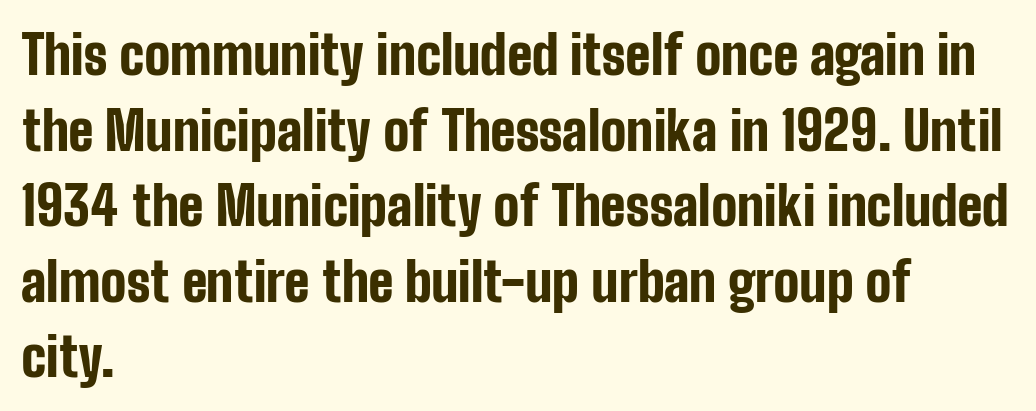
The image shows 54 px bold, condensed sans-serif type, upright; set left-aligned, normal line spacing (1.4x), normal letter spacing, not underlined; low stroke contrast and a medium x-height.
